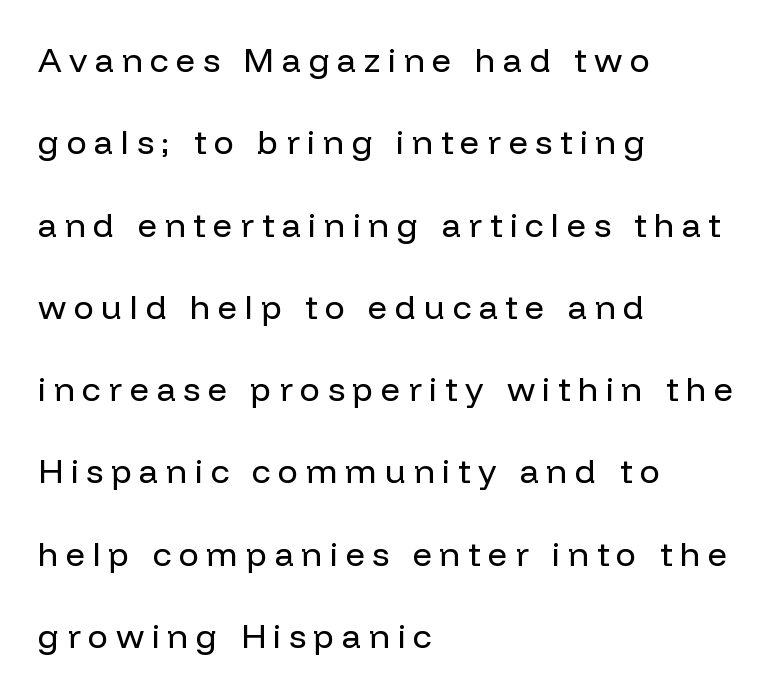
The image shows 34 px regular-weight sans-serif type, upright; set left-aligned, loose line spacing (2.42x), unusually wide letter spacing (+0.22 em), not underlined; low stroke contrast and a medium x-height.
